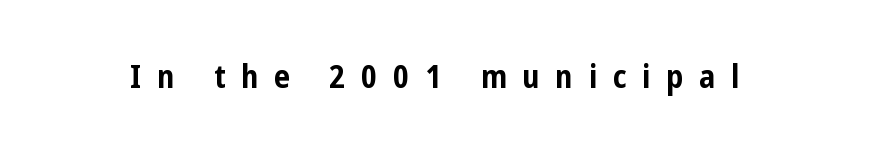
{"serif": "no", "italic": "no", "bold": "yes", "weight": "bold", "width": "condensed", "stroke_contrast": "low", "x_height": "medium", "monospaced": "no", "underline": "no", "letter_spacing": "wide", "letter_spacing_em": 0.49, "glyph_px": 32}
